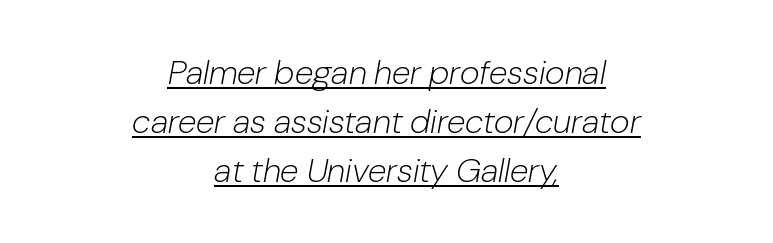
Q: Is the text bold? A: No.
Q: Is the text italic (slanted)? A: Yes, it leans right by about 10 degrees.
Q: Is the text underlined? A: Yes.
Q: How is the paragraph aligned? A: Centered.
Q: Is the spacing between letters normal or unusually wide? A: Normal.
Q: Is the spacing between lines tight, normal or loose? A: Normal.
Q: Width (condensed, normal, or wide)? A: Normal.
Q: Stroke contrast? A: Low.
Q: x-height? A: Medium.
Q: Monospaced? A: No.
